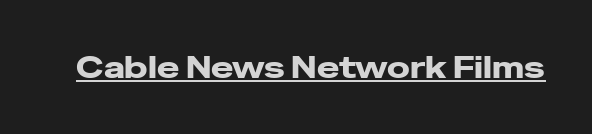
Q: Is the text bold? A: Yes.
Q: Is the text italic (slanted)? A: No, it is upright.
Q: Is the typeface a serif or a sans-serif typeface? A: Sans-serif.
Q: Is the text underlined? A: Yes.
Q: Is the spacing between letters normal or unusually wide? A: Normal.
Q: Width (condensed, normal, or wide)? A: Wide.
Q: Stroke contrast? A: Low.
Q: x-height? A: Medium.
Q: Monospaced? A: No.
